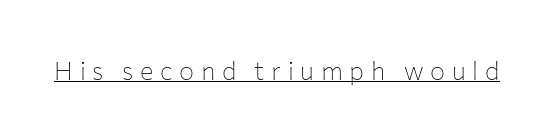
Unlike italic type, these characters show no tilt at all. No extra ink here — the face is not bold. The face used here appears with an underline applied. The face used here is rendered with a markedly widened letterfit.
